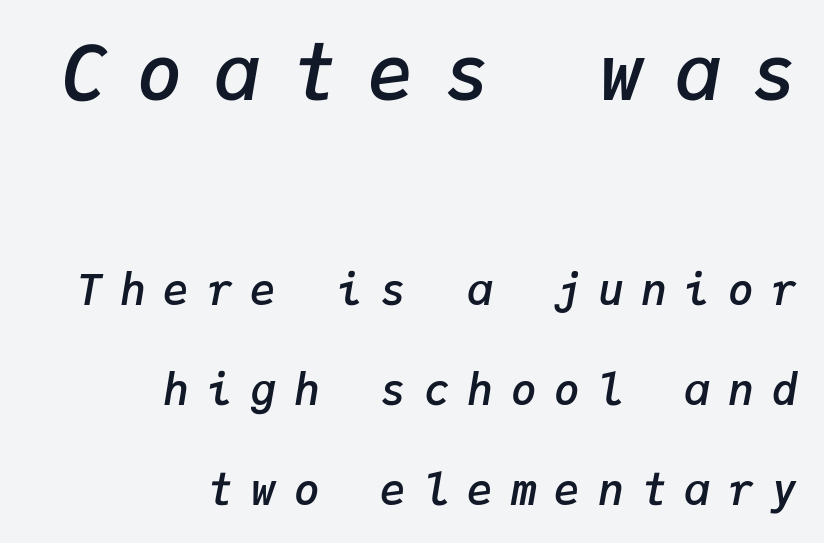
Q: Is the text bold? A: Semi-bold.
Q: Is the text italic (slanted)? A: Yes, it leans right by about 9 degrees.
Q: Is the text underlined? A: No.
Q: How is the paragraph aligned? A: Right-aligned.
Q: Is the spacing between letters normal or unusually wide? A: Unusually wide.
Q: Is the spacing between lines tight, normal or loose? A: Loose.
Q: Which block of text is set in a larger size, the first (top) or the second (bottom)? A: The first (top) one.
Q: Width (condensed, normal, or wide)? A: Normal.
Q: Stroke contrast? A: Low.
Q: x-height? A: Medium.
Q: Monospaced? A: Yes.
